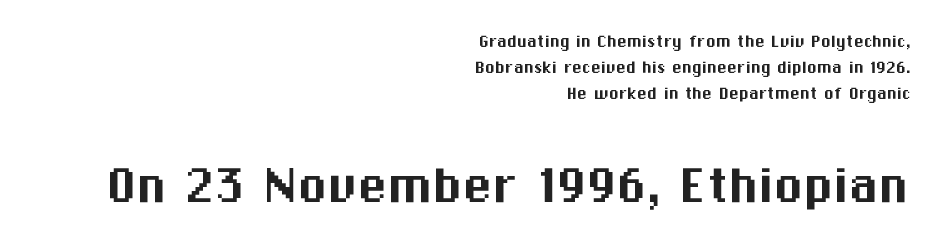
Q: Is the text italic (slanted)? A: No, it is upright.
Q: Is the typeface a serif or a sans-serif typeface? A: Sans-serif.
Q: Is the text underlined? A: No.
Q: How is the paragraph aligned? A: Right-aligned.
Q: Is the spacing between letters normal or unusually wide? A: Normal.
Q: Is the spacing between lines tight, normal or loose? A: Normal.
Q: Which block of text is set in a larger size, the first (top) or the second (bottom)? A: The second (bottom) one.
Q: Width (condensed, normal, or wide)? A: Normal.
Q: Stroke contrast? A: Medium.
Q: x-height? A: Medium.
Q: Monospaced? A: No.
